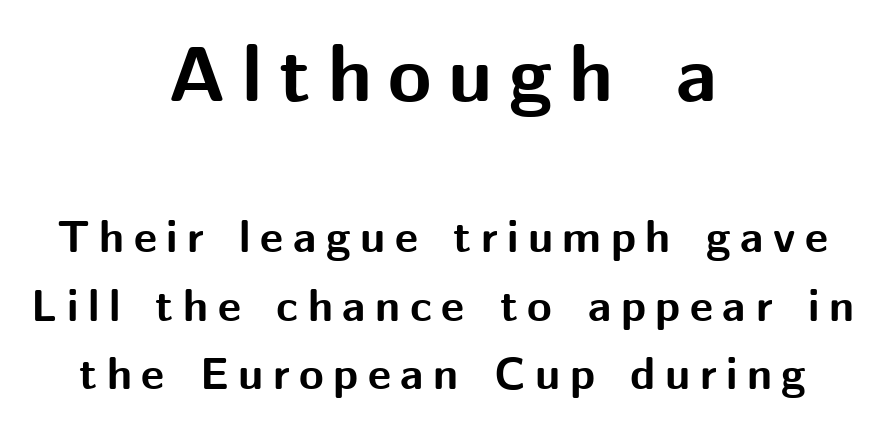
The image shows 79 px bold sans-serif type, upright; set centered, normal line spacing (1.52x), unusually wide letter spacing (+0.21 em), not underlined; the first (top) block is 1.76x larger; medium stroke contrast and a medium x-height.
